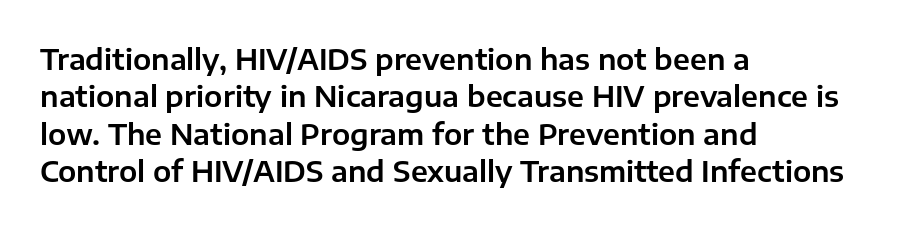
Q: Is the text italic (slanted)? A: No, it is upright.
Q: Is the typeface a serif or a sans-serif typeface? A: Sans-serif.
Q: Is the text underlined? A: No.
Q: How is the paragraph aligned? A: Left-aligned.
Q: Is the spacing between letters normal or unusually wide? A: Normal.
Q: Is the spacing between lines tight, normal or loose? A: Normal.
Q: Width (condensed, normal, or wide)? A: Normal.
Q: Stroke contrast? A: Low.
Q: x-height? A: Medium.
Q: Monospaced? A: No.
